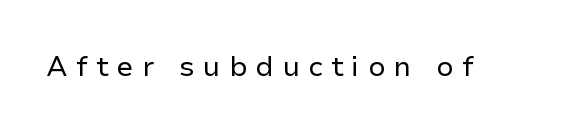
Is this a fixed-width face? No — the glyphs have proportional, varying widths. No word sits above an underline. The passage shown has open, widely tracked lettering throughout. The axis of the letterforms is exactly vertical. The face used here is a sans, in the tradition of grotesques and geometrics.
